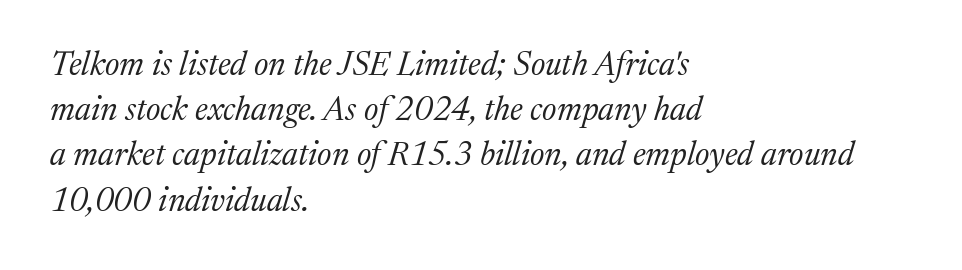
{"serif": "yes", "italic": "yes", "lean": "right", "slant_degrees": 17, "bold": "no", "weight": "regular", "width": "normal", "stroke_contrast": "medium", "x_height": "medium", "monospaced": "no", "underline": "no", "align": "left", "line_spacing": "normal", "line_spacing_ratio": 1.37, "letter_spacing": "normal", "letter_spacing_em": 0.0, "glyph_px": 33}
